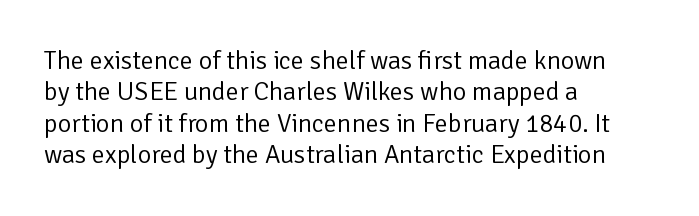
Q: Is the text bold? A: No.
Q: Is the text italic (slanted)? A: No, it is upright.
Q: Is the text underlined? A: No.
Q: How is the paragraph aligned? A: Left-aligned.
Q: Is the spacing between letters normal or unusually wide? A: Normal.
